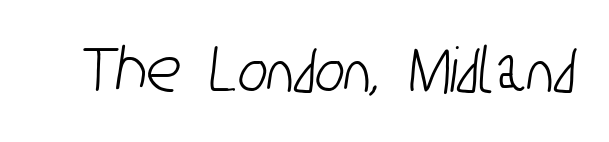
Q: Is the typeface a serif or a sans-serif typeface? A: Sans-serif.
Q: Is the text underlined? A: No.
Q: Is the spacing between letters normal or unusually wide? A: Normal.
Q: Width (condensed, normal, or wide)? A: Condensed.
Q: Stroke contrast? A: Low.
Q: x-height? A: Medium.
Q: Monospaced? A: No.
